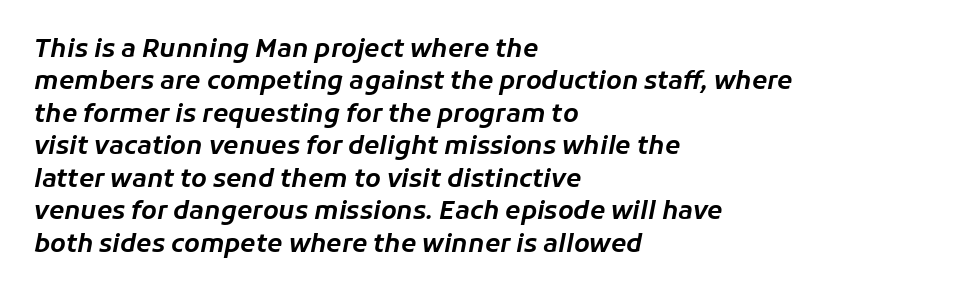
The image shows 25 px text type, italic (leaning right); set left-aligned, normal line spacing (1.3x), normal letter spacing, not underlined.
